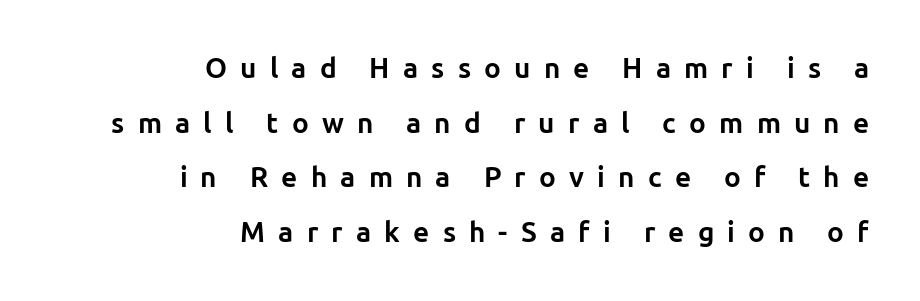
Q: Is the text bold? A: Yes.
Q: Is the text italic (slanted)? A: No, it is upright.
Q: Is the typeface a serif or a sans-serif typeface? A: Sans-serif.
Q: Is the text underlined? A: No.
Q: How is the paragraph aligned? A: Right-aligned.
Q: Is the spacing between letters normal or unusually wide? A: Unusually wide.
Q: Is the spacing between lines tight, normal or loose? A: Loose.
Q: Width (condensed, normal, or wide)? A: Normal.
Q: Stroke contrast? A: Low.
Q: x-height? A: Medium.
Q: Monospaced? A: No.
